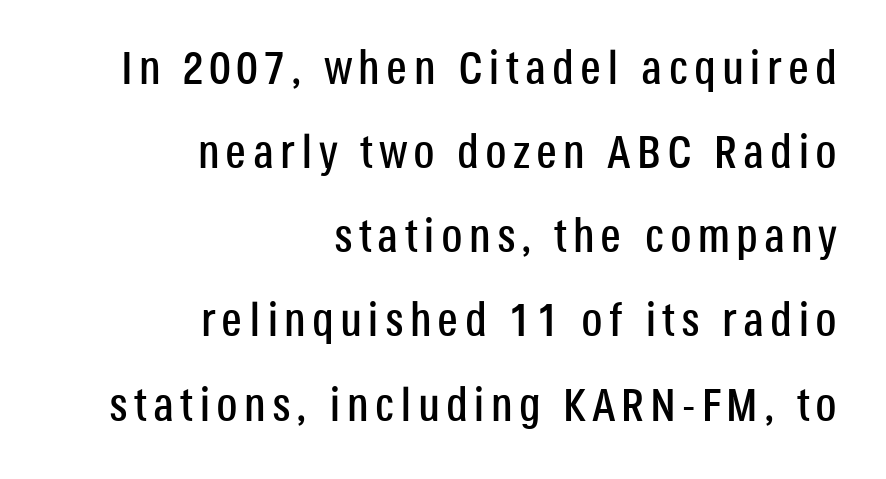
Type style note: lacks serifs. The rag falls on the left side of this text block. You can tell it's not italic because the verticals are truly vertical. Varying glyph widths throughout — classic text-font behaviour.
